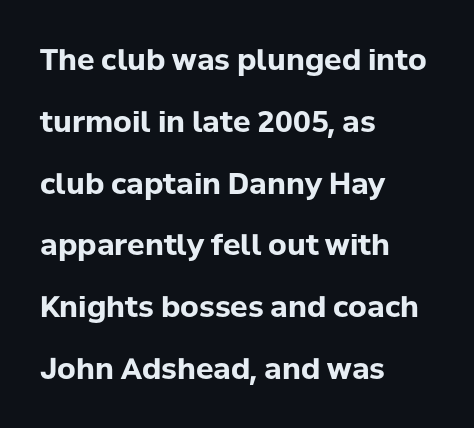
{"serif": "no", "italic": "no", "bold": "yes", "weight": "bold", "width": "normal", "stroke_contrast": "low", "x_height": "medium", "monospaced": "no", "underline": "no", "align": "left", "line_spacing": "loose", "line_spacing_ratio": 2.13, "letter_spacing": "normal", "letter_spacing_em": 0.0, "glyph_px": 29}
